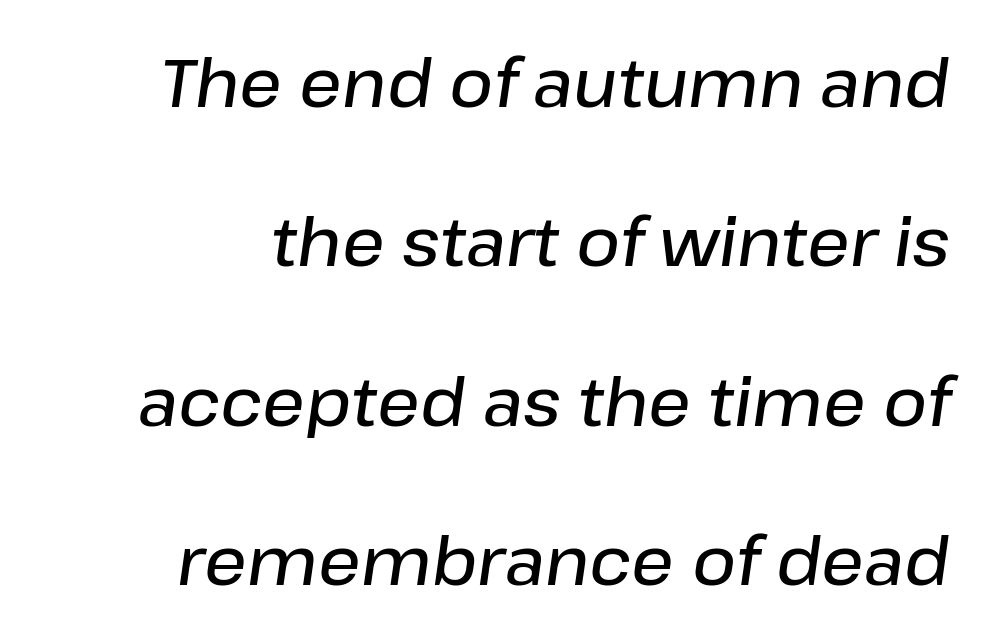
An italicized treatment has been applied to the whole sample. Casual observation: everything's shoved over to the right. Is the type bold? Partly — it's a semibold, heavier than regular but not fully bold. The specimen omits any rule beneath the text block's lines. Widely set lines give the paragraph a tall, airy silhouette.
